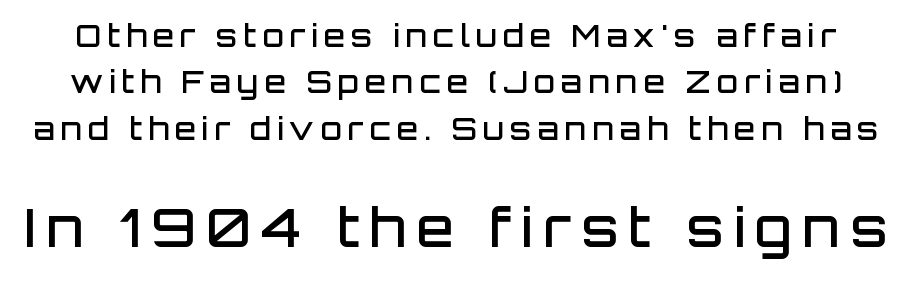
Q: Is the text bold? A: Semi-bold.
Q: Is the text italic (slanted)? A: No, it is upright.
Q: Is the typeface a serif or a sans-serif typeface? A: Sans-serif.
Q: Is the text underlined? A: No.
Q: Is the spacing between lines tight, normal or loose? A: Normal.
Q: Which block of text is set in a larger size, the first (top) or the second (bottom)? A: The second (bottom) one.
Q: Width (condensed, normal, or wide)? A: Normal.
Q: Stroke contrast? A: Low.
Q: x-height? A: Large.
Q: Monospaced? A: No.
